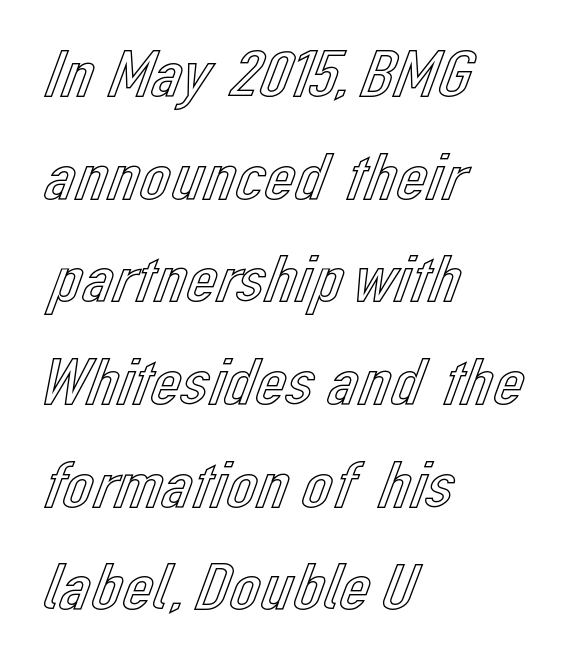
{"width": "normal", "x_height": "medium", "monospaced": "no", "underline": "no", "align": "left", "line_spacing": "normal", "line_spacing_ratio": 1.51, "letter_spacing": "normal", "letter_spacing_em": 0.0, "glyph_px": 68}
